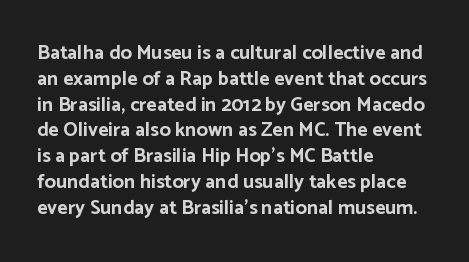
{"italic": "no", "bold": "yes", "underline": "no", "align": "left", "line_spacing": "normal", "line_spacing_ratio": 1.29, "letter_spacing": "normal", "letter_spacing_em": 0.0, "glyph_px": 20}
